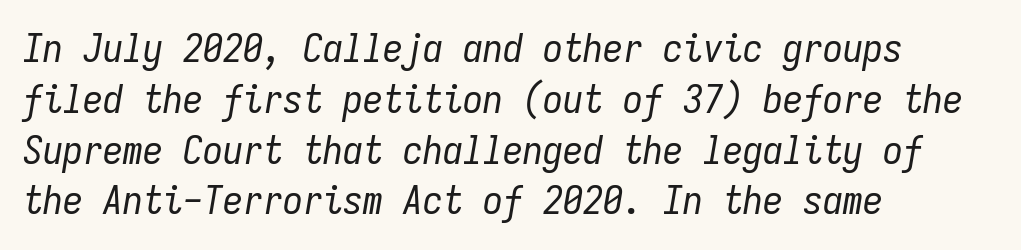
Q: Is the text bold? A: No.
Q: Is the text italic (slanted)? A: Yes, it leans right by about 9 degrees.
Q: Is the text underlined? A: No.
Q: How is the paragraph aligned? A: Left-aligned.
Q: Is the spacing between letters normal or unusually wide? A: Normal.
Q: Is the spacing between lines tight, normal or loose? A: Normal.
Q: Width (condensed, normal, or wide)? A: Condensed.
Q: Stroke contrast? A: Low.
Q: x-height? A: Medium.
Q: Monospaced? A: Yes.
